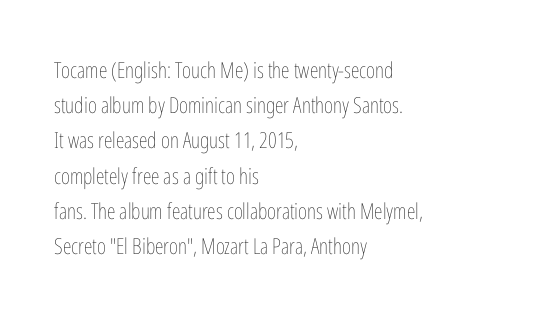
Q: Is the text bold? A: No.
Q: Is the text italic (slanted)? A: No, it is upright.
Q: Is the text underlined? A: No.
Q: How is the paragraph aligned? A: Left-aligned.
Q: Is the spacing between letters normal or unusually wide? A: Normal.
Q: Is the spacing between lines tight, normal or loose? A: Normal.
